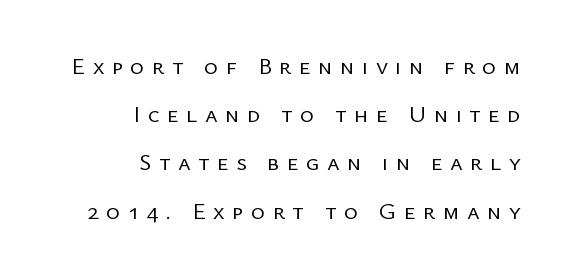
Nothing heavy about these letters — not bold at all. This sample uses an upright cut, with every glyph sitting square on the baseline. The rag falls on the left side of this text block. Someone cranked the tracking dial way up on this one. Any mark beneath the type? The region is blank. In terms of leading, this rendering errs on the spacious side.
